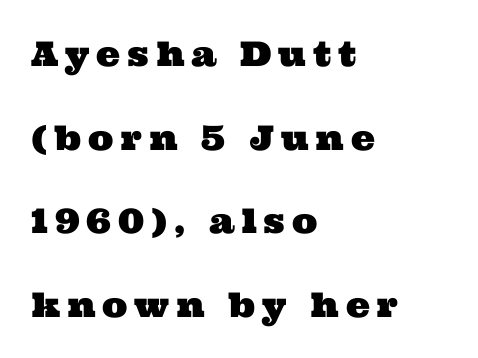
The image shows 34 px wide serif type; set left-aligned, loose line spacing (2.46x), unusually wide letter spacing (+0.2 em), not underlined; medium stroke contrast and a medium x-height.
